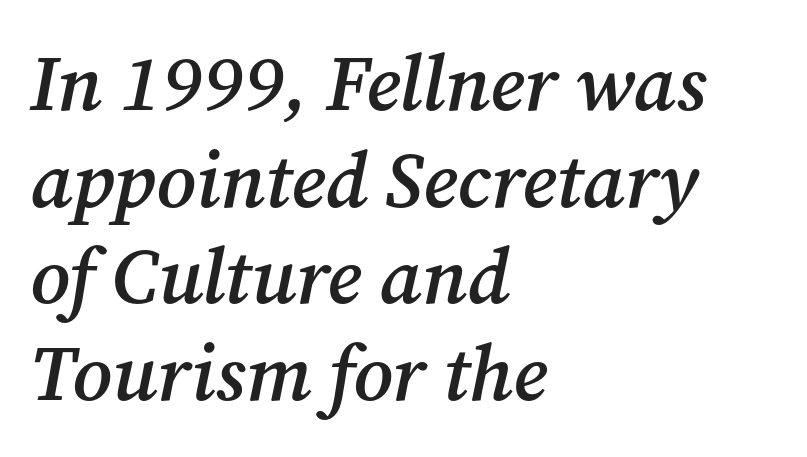
Look at the bottom of the vertical strokes: they flare into serifs here. In terms of letterspacing, this is plain default setting. A bit beefed up — I'd call it semibold rather than bold. Every row of glyphs begins at an identical x-position on the left. Spacing verdict: proportional, widths tailored to each character. The lettering tilts uniformly, giving the passage an italic look.
